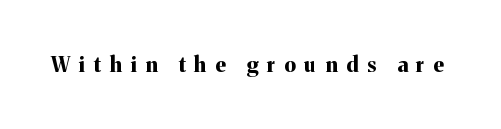
Descender tails drop into unmarked territory. Tall strokes in this sample are plumb rather than angled. Pretty heavy lettering here — definitely bold. This sample uses expanded letter spacing, leaving extra air between glyphs.
